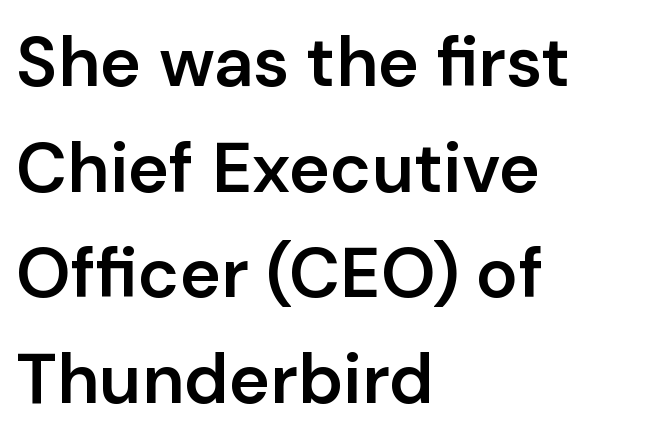
Q: Is the text bold? A: Semi-bold.
Q: Is the text italic (slanted)? A: No, it is upright.
Q: Is the typeface a serif or a sans-serif typeface? A: Sans-serif.
Q: Is the text underlined? A: No.
Q: How is the paragraph aligned? A: Left-aligned.
Q: Is the spacing between letters normal or unusually wide? A: Normal.
Q: Is the spacing between lines tight, normal or loose? A: Normal.
Q: Width (condensed, normal, or wide)? A: Normal.
Q: Stroke contrast? A: Low.
Q: x-height? A: Medium.
Q: Monospaced? A: No.
